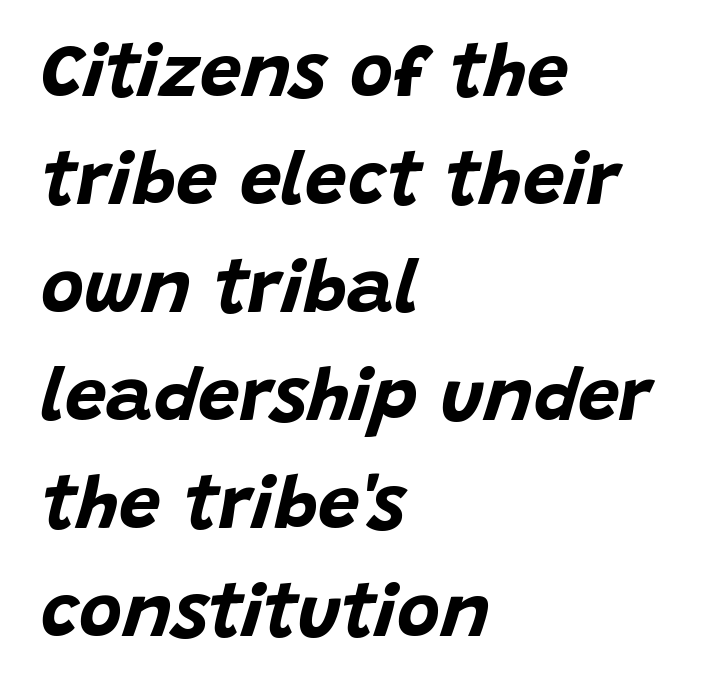
The image shows 74 px bold type, italic (leaning right); set left-aligned, normal line spacing (1.46x), normal letter spacing, not underlined; low stroke contrast and a large x-height.
